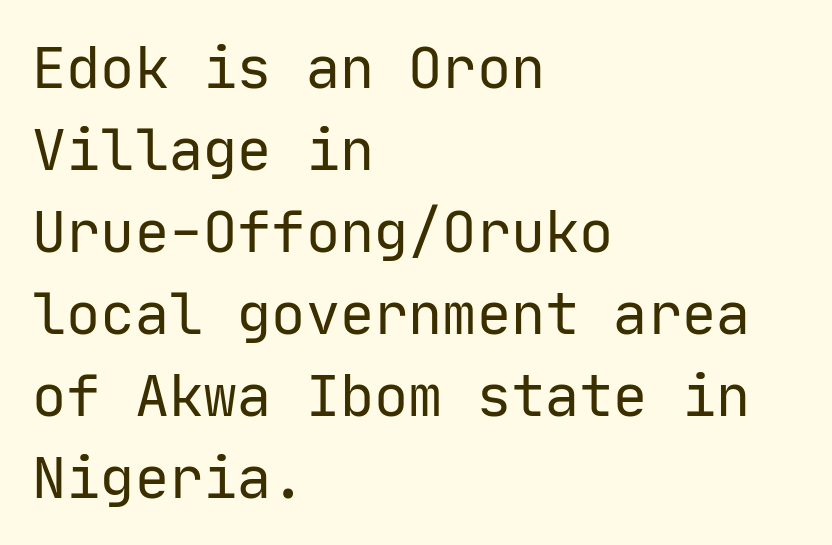
{"serif": "no", "italic": "no", "bold": "no", "weight": "regular", "width": "normal", "stroke_contrast": "low", "x_height": "medium", "monospaced": "yes", "underline": "no", "align": "left", "line_spacing": "normal", "line_spacing_ratio": 1.44, "letter_spacing": "normal", "letter_spacing_em": 0.0, "glyph_px": 57}
